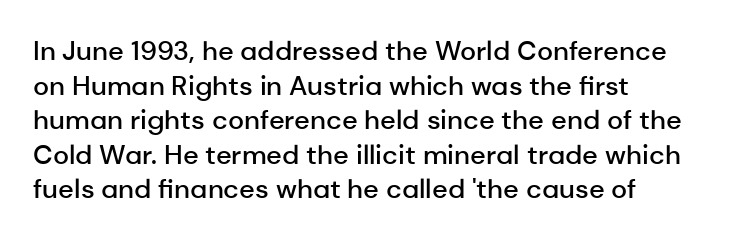
{"italic": "no", "bold": "semi", "underline": "no", "align": "left", "line_spacing": "normal", "line_spacing_ratio": 1.28, "letter_spacing": "normal", "letter_spacing_em": 0.0, "glyph_px": 27}
